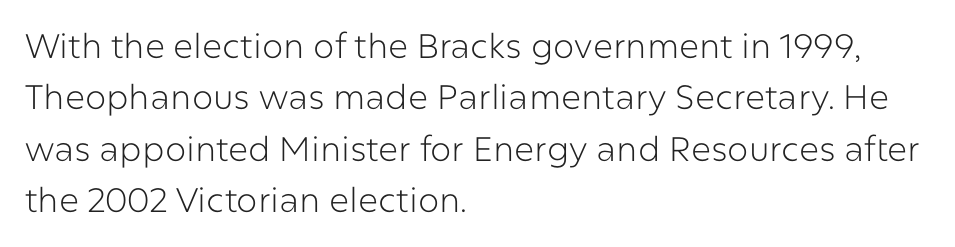
The image shows 34 px light sans-serif type, upright; set left-aligned, normal line spacing (1.51x), normal letter spacing, not underlined; low stroke contrast and a medium x-height.
